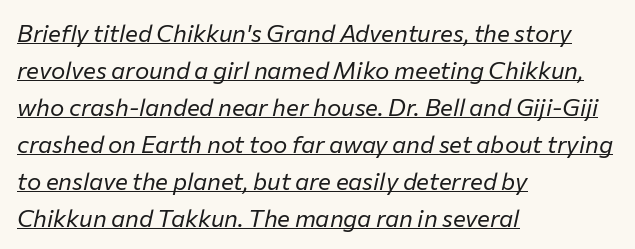
Q: Is the text bold? A: No.
Q: Is the text italic (slanted)? A: Yes, it leans right by about 12 degrees.
Q: Is the text underlined? A: Yes.
Q: How is the paragraph aligned? A: Left-aligned.
Q: Is the spacing between letters normal or unusually wide? A: Normal.
Q: Is the spacing between lines tight, normal or loose? A: Normal.
